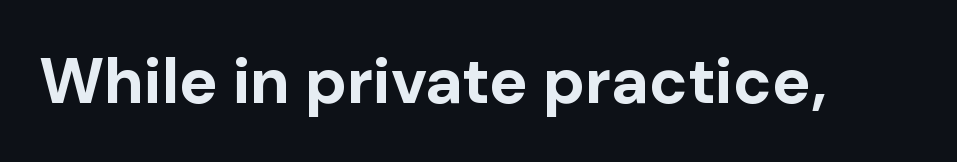
{"serif": "no", "italic": "no", "bold": "yes", "weight": "bold", "width": "normal", "stroke_contrast": "low", "x_height": "medium", "monospaced": "no", "underline": "no", "letter_spacing": "normal", "letter_spacing_em": 0.0, "glyph_px": 64}
